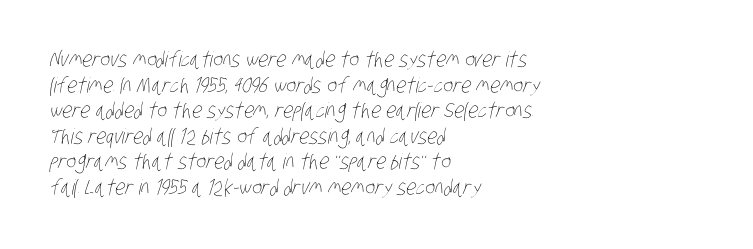
The image shows 21 px text type; set left-aligned, line spacing 1.22x, normal letter spacing, not underlined.
